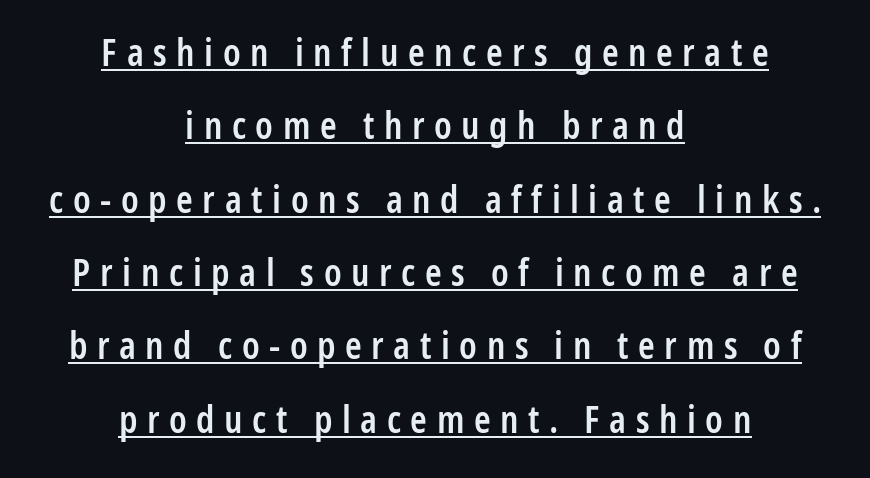
The image shows 38 px semibold, condensed sans-serif type, upright; set centered, loose line spacing (1.93x), unusually wide letter spacing (+0.25 em), underlined; low stroke contrast and a medium x-height.
